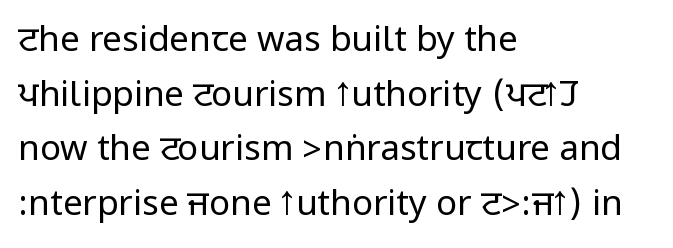
{"serif": "no", "italic": "no", "bold": "no", "weight": "regular", "width": "condensed", "stroke_contrast": "low", "underline": "no", "align": "left", "line_spacing": "normal", "line_spacing_ratio": 1.56, "letter_spacing": "normal", "letter_spacing_em": 0.0, "glyph_px": 35}
